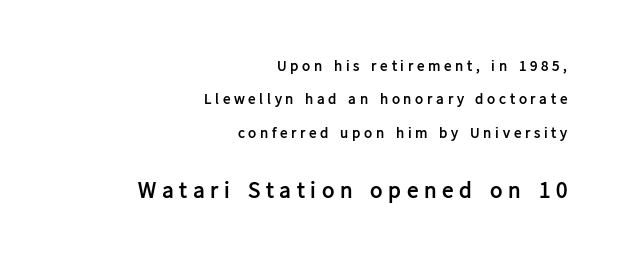
In terms of letterspacing, this is a distinctly airy, spread setting. The sample has been set heavy, in full bold. The block sitting lower on the canvas is the one with enlarged characters. If you measured baseline to baseline, you'd find a long distance. The rendering anchors every line to the right-hand side.
